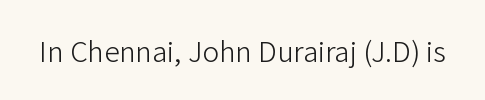
The letters stand straight up with perfectly vertical stems. Decoration check: the copy has no underline. Weight: not bold — regular or lighter. Letter spacing: default.
